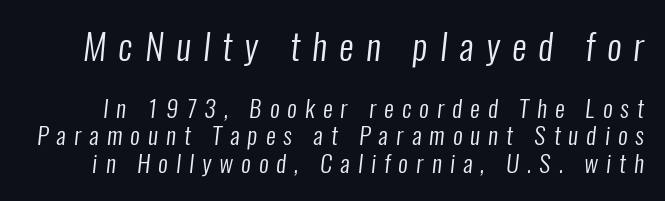
The image shows 36 px regular-weight, condensed sans-serif type; set tight line spacing (1.14x), unusually wide letter spacing (+0.34 em), not underlined; the first (top) block is 1.5x larger; low stroke contrast and a medium x-height.
